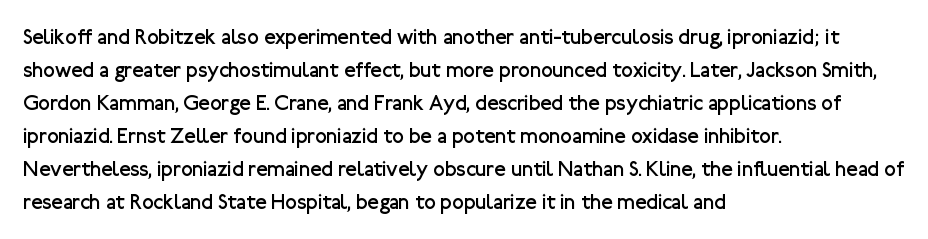
Q: Is the text bold? A: No.
Q: Is the text italic (slanted)? A: No, it is upright.
Q: Is the text underlined? A: No.
Q: How is the paragraph aligned? A: Left-aligned.
Q: Is the spacing between letters normal or unusually wide? A: Normal.
Q: Is the spacing between lines tight, normal or loose? A: Normal.
